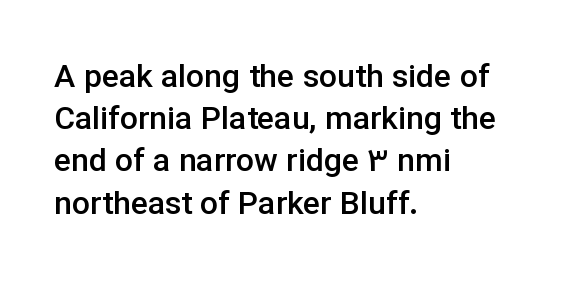
The image shows 32 px semibold sans-serif type, upright; set left-aligned, normal line spacing (1.32x), normal letter spacing, not underlined; low stroke contrast and a medium x-height.
